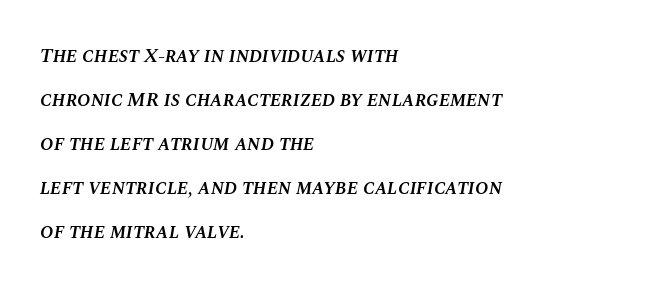
{"italic": "yes", "lean": "right", "slant_degrees": 10, "bold": "semi", "underline": "no", "align": "left", "line_spacing": "loose", "line_spacing_ratio": 2.2, "letter_spacing": "normal", "letter_spacing_em": 0.0, "glyph_px": 20}
